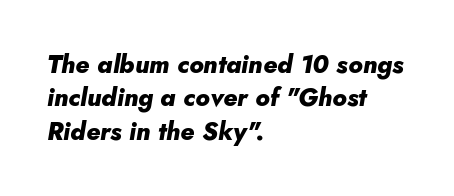
In terms of posture, this sample is oblique. The text block is weighted toward the left margin, trailing off unevenly rightward. The glyphs are unaccompanied by any horizontal stroke below them. Characters follow at the spacing the type designer built in. Regarding leading, the lines here are spaced in the standard way. In terms of weight, the rendering is a true, heavy bold.
